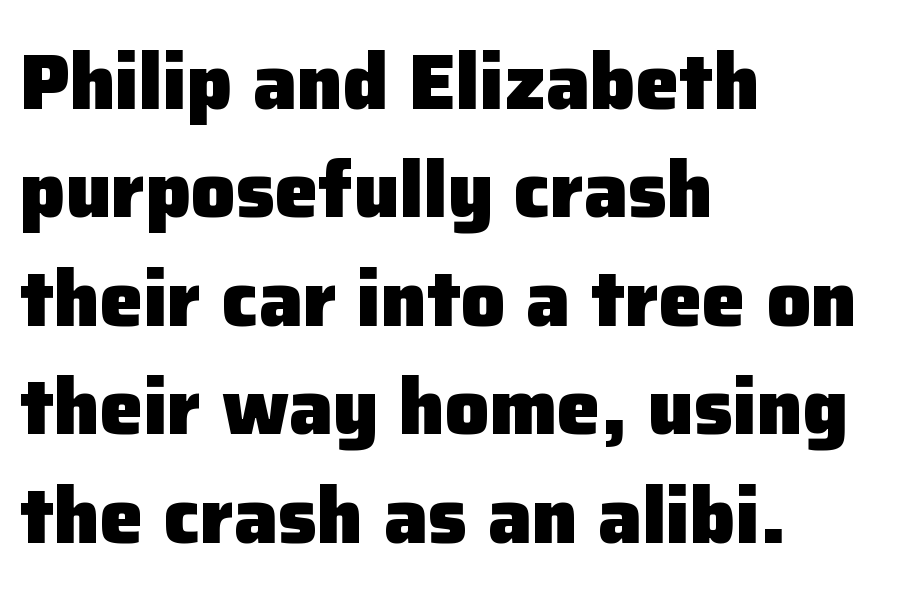
Q: Is the text bold? A: Yes.
Q: Is the text italic (slanted)? A: No, it is upright.
Q: Is the typeface a serif or a sans-serif typeface? A: Sans-serif.
Q: Is the text underlined? A: No.
Q: How is the paragraph aligned? A: Left-aligned.
Q: Is the spacing between letters normal or unusually wide? A: Normal.
Q: Is the spacing between lines tight, normal or loose? A: Normal.
Q: Width (condensed, normal, or wide)? A: Normal.
Q: Stroke contrast? A: Low.
Q: x-height? A: Medium.
Q: Monospaced? A: No.
